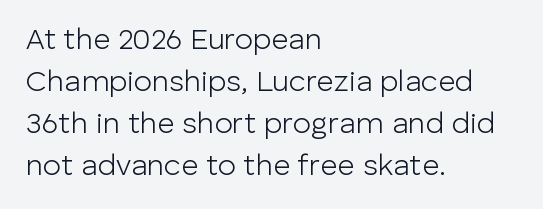
The rendering anchors every line to the left-hand side. The font sits on the lighter half of the weight spectrum, regular included. To sum up the face: it is a sans, with no serifs. Words appear dense and cohesive because spacing is normal. Designer's note — italics off, roman on. The rendering uses natural spacing where letterforms have individual widths.
